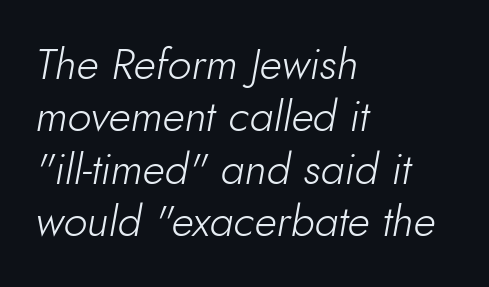
Q: Is the text bold? A: No.
Q: Is the text italic (slanted)? A: Yes, it leans right by about 10 degrees.
Q: Is the text underlined? A: No.
Q: How is the paragraph aligned? A: Left-aligned.
Q: Is the spacing between letters normal or unusually wide? A: Normal.
Q: Width (condensed, normal, or wide)? A: Normal.
Q: Stroke contrast? A: Low.
Q: x-height? A: Small.
Q: Monospaced? A: No.
